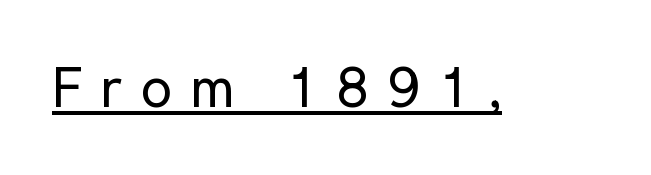
Q: Is the text bold? A: No.
Q: Is the text italic (slanted)? A: No, it is upright.
Q: Is the typeface a serif or a sans-serif typeface? A: Sans-serif.
Q: Is the text underlined? A: Yes.
Q: Is the spacing between letters normal or unusually wide? A: Unusually wide.
Q: Width (condensed, normal, or wide)? A: Normal.
Q: Stroke contrast? A: Low.
Q: x-height? A: Medium.
Q: Monospaced? A: No.
